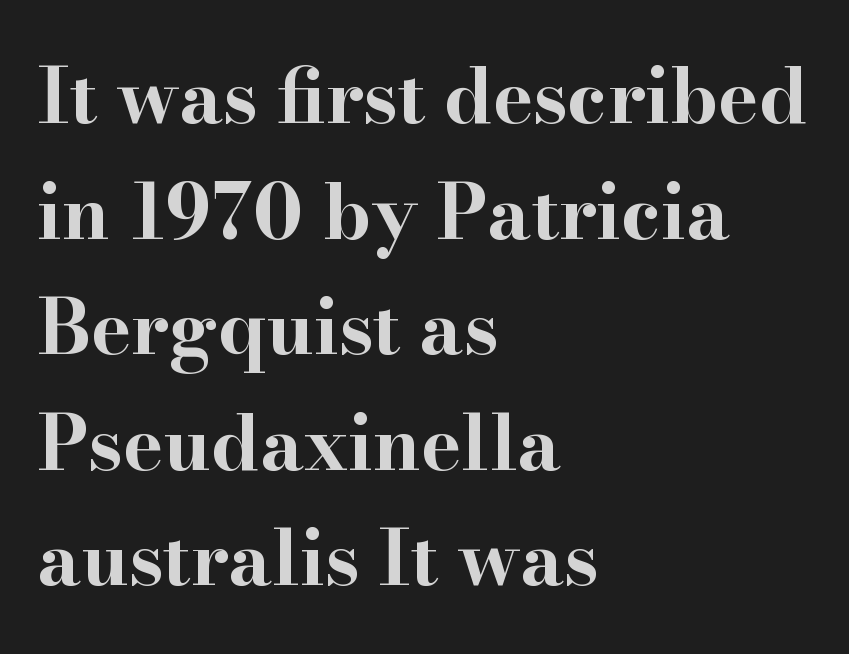
The image shows 76 px bold, wide serif type, upright; set left-aligned, normal line spacing (1.52x), normal letter spacing, not underlined; high stroke contrast and a small x-height.
